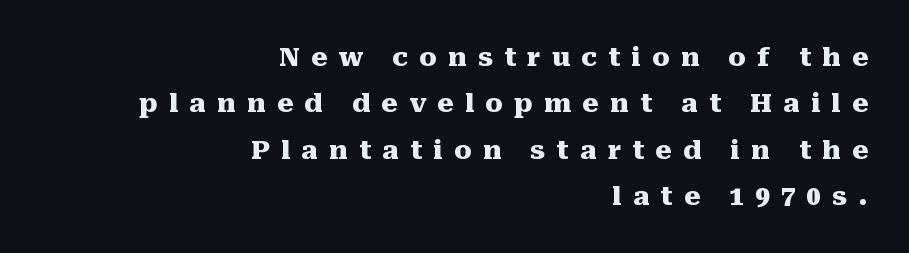
{"italic": "no", "bold": "yes", "underline": "no", "align": "right", "line_spacing_ratio": 1.78, "letter_spacing": "wide", "letter_spacing_em": 0.43, "glyph_px": 26}
